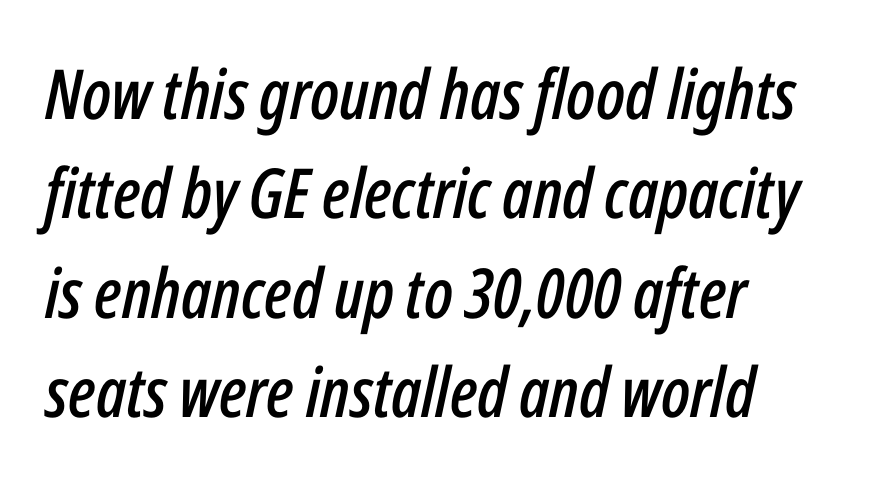
{"italic": "yes", "lean": "right", "slant_degrees": 12, "width": "condensed", "stroke_contrast": "low", "x_height": "medium", "monospaced": "no", "underline": "no", "align": "left", "line_spacing": "normal", "line_spacing_ratio": 1.44, "letter_spacing": "normal", "letter_spacing_em": 0.0, "glyph_px": 69}
